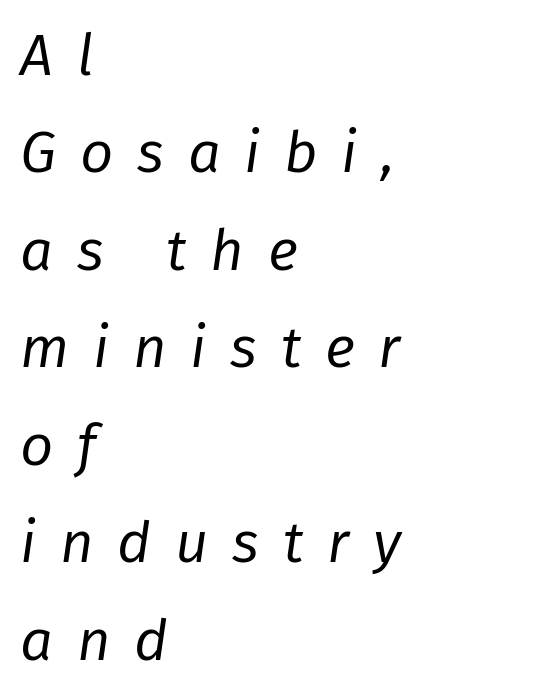
An italicized treatment has been applied to the whole sample. Looks like regular typesetting: each glyph gets only the width it needs. Bold? No — there's no thickening of the strokes. The lines in this sample share a left origin and differ only in where they stop.
